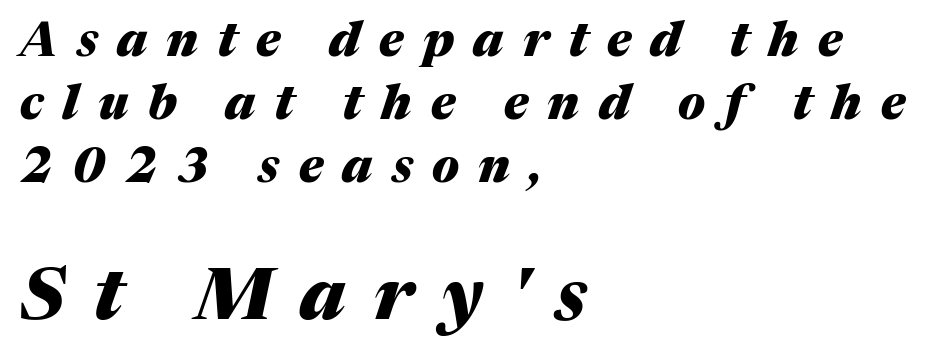
The image shows 72 px heavy type, italic (leaning right); set left-aligned, normal line spacing (1.31x), unusually wide letter spacing (+0.4 em), not underlined; the second (bottom) block is 1.5x larger; medium stroke contrast and a medium x-height.
